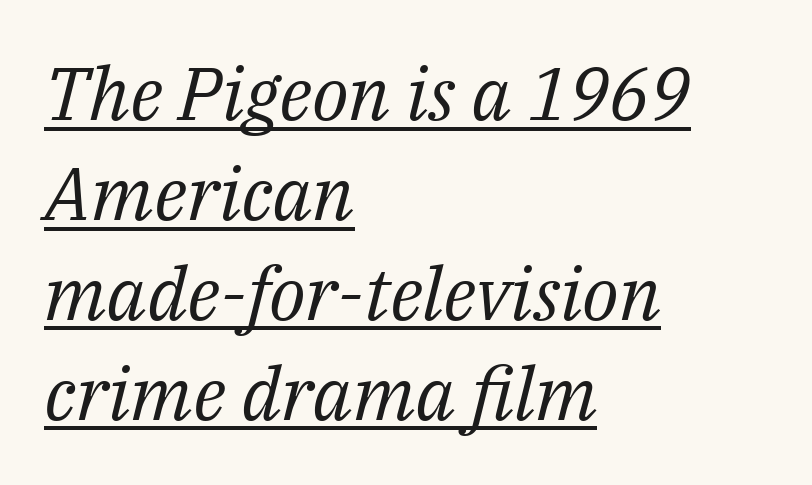
The image shows 74 px regular-weight serif type, italic (leaning right); set left-aligned, normal line spacing (1.35x), normal letter spacing, underlined; medium stroke contrast and a medium x-height.
